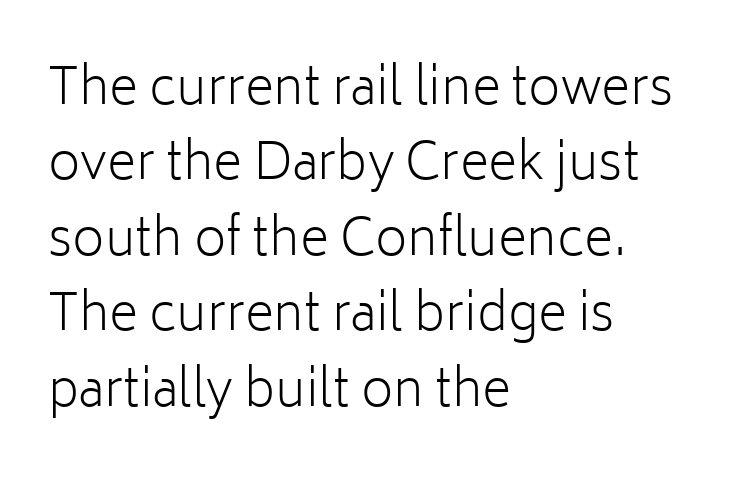
The image shows 50 px light sans-serif type, upright; set left-aligned, normal line spacing (1.51x), normal letter spacing, not underlined; low stroke contrast and a medium x-height.
